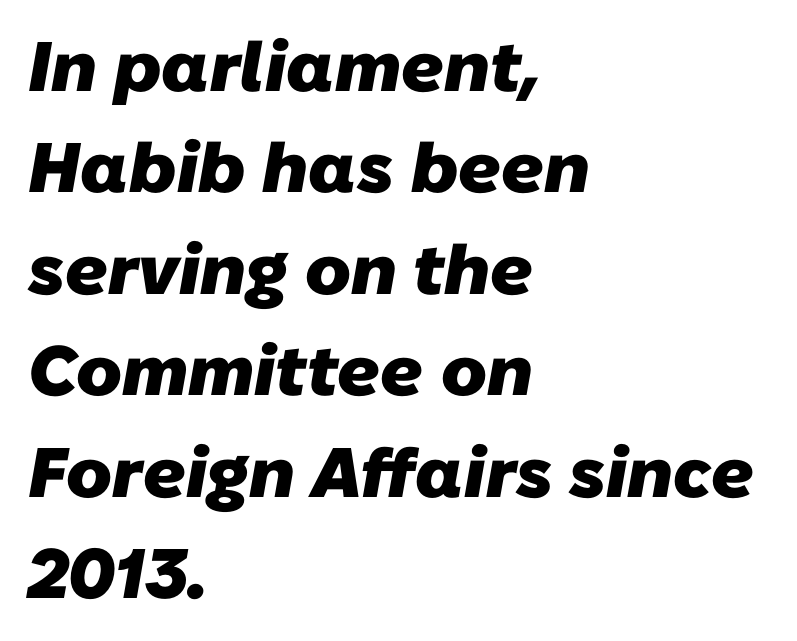
Glance below the letters and you will spot only blank space. The rendering shows plain stroke endings on the letterforms — a sans-serif design. These lines stack with their left ends in a neat column. Summary of weight: heavy, a full bold.
